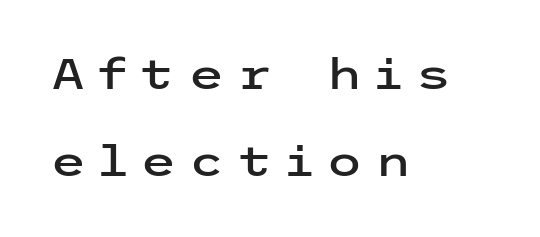
{"serif": "no", "italic": "no", "width": "wide", "stroke_contrast": "low", "x_height": "medium", "underline": "no", "align": "left", "line_spacing": "loose", "line_spacing_ratio": 2.08, "letter_spacing": "wide", "letter_spacing_em": 0.28, "glyph_px": 42}
